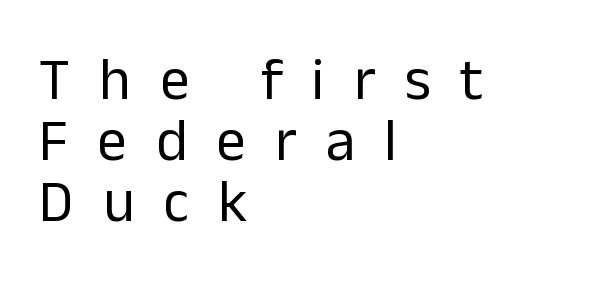
{"serif": "no", "italic": "no", "bold": "no", "weight": "regular", "width": "normal", "stroke_contrast": "low", "x_height": "medium", "monospaced": "no", "underline": "no", "align": "left", "line_spacing": "tight", "line_spacing_ratio": 1.03, "letter_spacing": "wide", "letter_spacing_em": 0.49, "glyph_px": 59}
